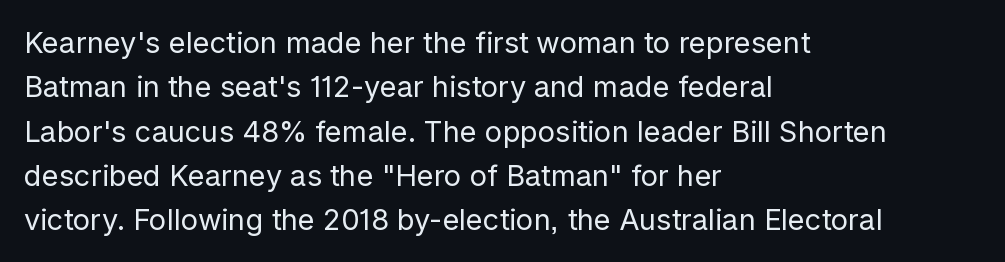
The image shows 29 px regular-weight sans-serif type, upright; set left-aligned, normal line spacing (1.53x), normal letter spacing, not underlined; low stroke contrast and a medium x-height.
